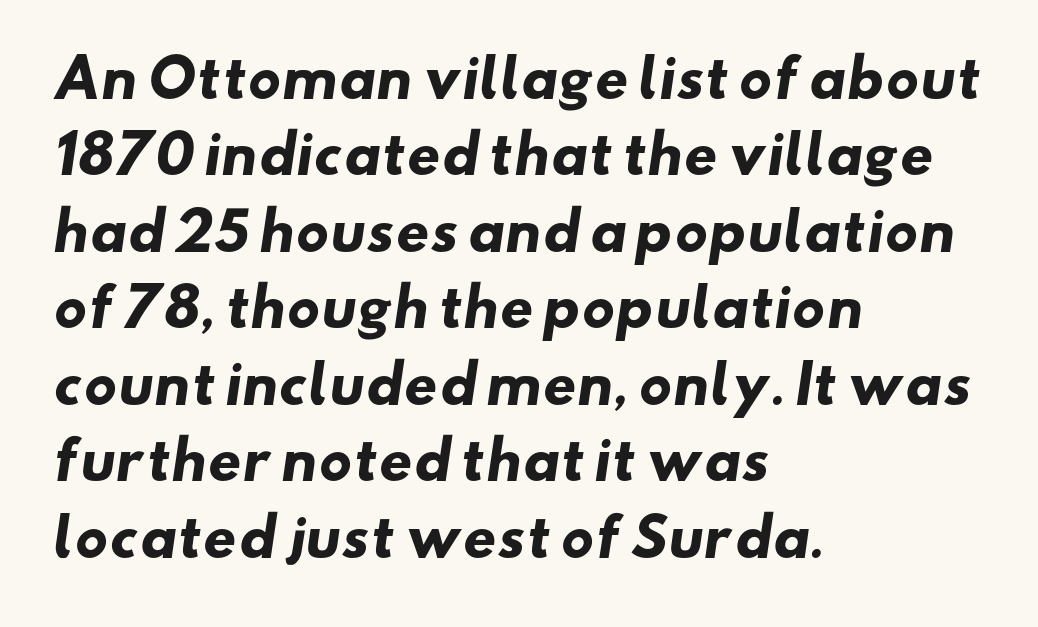
Horizontally, the lines are justified to the leading edge only. Bold? Absolutely — the strokes are thick and heavy. Nobody touched the tracking dial on this one. This is sans-serif lettering, the kind often seen on screens and signage. Check under the words: just untouched page.
